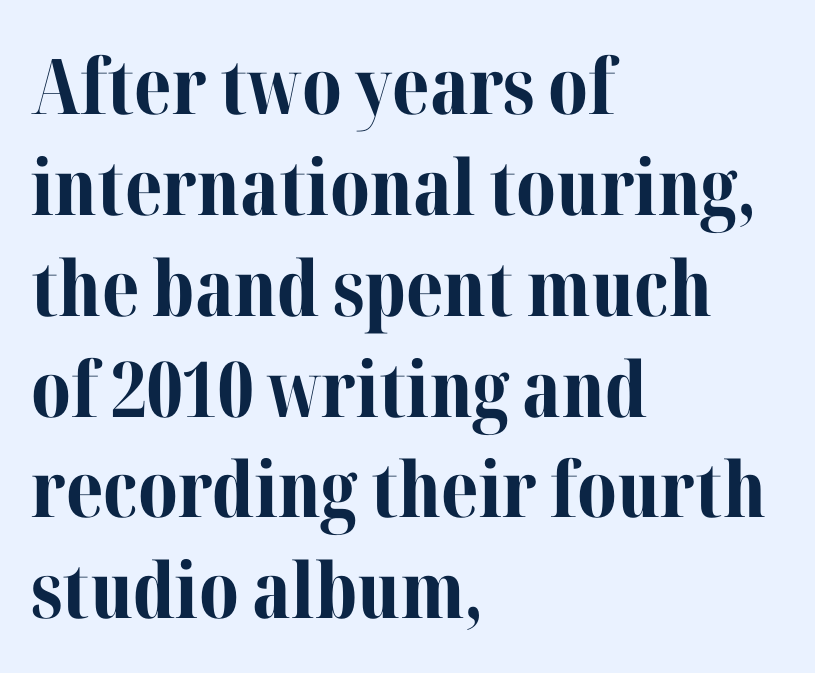
I'd call this a serif setting — the letters wear small feet. Typeset ragged right — the left edge is the straight one. The passage shown has conventional tracking throughout. Vertical spacing — default. This sample has the flowing, uneven cadence of proportional lettering. The letters stand straight up with perfectly vertical stems.
